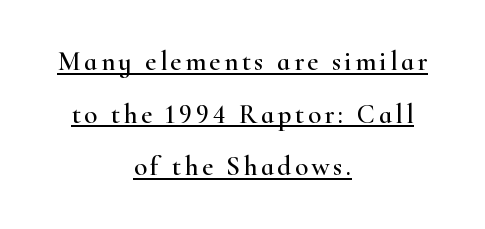
{"italic": "no", "underline": "yes", "align": "center", "line_spacing": "loose", "line_spacing_ratio": 1.95, "glyph_px": 27}
